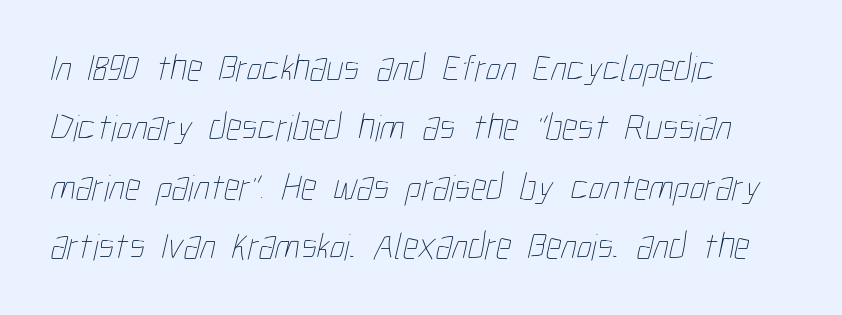
{"bold": "no", "weight": "thin", "width": "condensed", "stroke_contrast": "low", "x_height": "medium", "monospaced": "no", "underline": "no", "align": "left", "line_spacing": "normal", "line_spacing_ratio": 1.56, "letter_spacing": "normal", "letter_spacing_em": 0.0, "glyph_px": 38}
